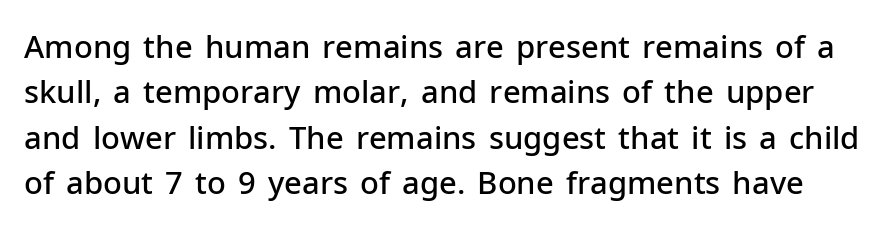
{"serif": "no", "italic": "no", "bold": "semi", "weight": "semibold", "width": "normal", "stroke_contrast": "low", "x_height": "medium", "monospaced": "no", "underline": "no", "line_spacing": "normal", "line_spacing_ratio": 1.46, "letter_spacing": "normal", "letter_spacing_em": 0.0, "glyph_px": 31}
